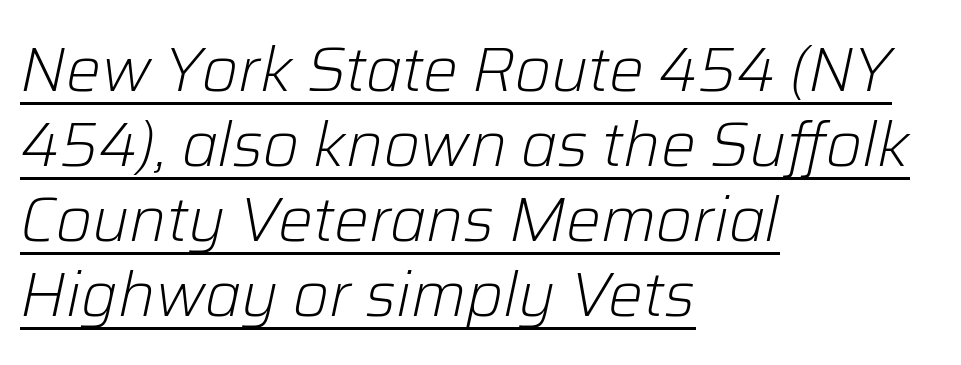
{"italic": "yes", "lean": "right", "slant_degrees": 12, "bold": "no", "weight": "light", "width": "normal", "stroke_contrast": "low", "x_height": "medium", "monospaced": "no", "underline": "yes", "align": "left", "line_spacing_ratio": 1.21, "letter_spacing": "normal", "letter_spacing_em": 0.0, "glyph_px": 62}
